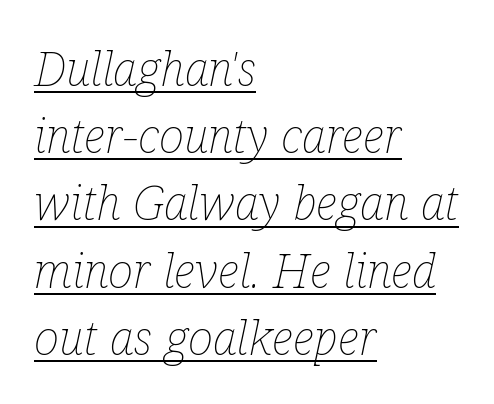
Q: Is the text bold? A: No.
Q: Is the text italic (slanted)? A: Yes, it leans right by about 12 degrees.
Q: Is the text underlined? A: Yes.
Q: How is the paragraph aligned? A: Left-aligned.
Q: Is the spacing between letters normal or unusually wide? A: Normal.
Q: Is the spacing between lines tight, normal or loose? A: Normal.
Q: Width (condensed, normal, or wide)? A: Condensed.
Q: Stroke contrast? A: Low.
Q: x-height? A: Medium.
Q: Monospaced? A: No.
